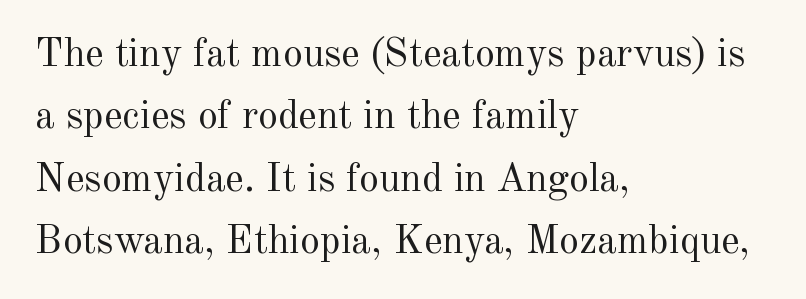
The font's upright variant was chosen for this text. Characters follow at the spacing the type designer built in. Left-aligned paragraph, ragged on the right. A normal amount of white space separates one row of letters from the next. Does the type have serifs? Yes, each stem ends in a small foot. Note the varied advance widths — an 'i' is clearly narrower than an 'm'.
